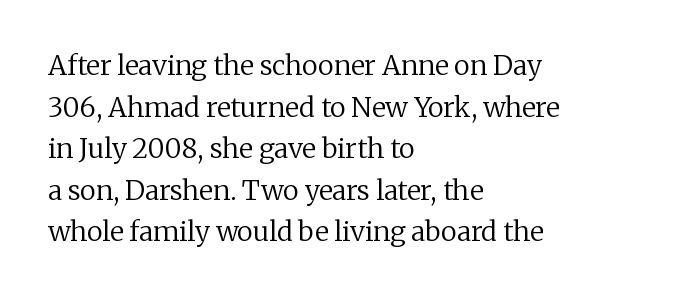
This sample uses an upright cut, with every glyph sitting square on the baseline. Lines of text with bare space underneath. The setting favours the left margin, as ordinary paragraphs usually do. Leading: standard. The typesetting does not lean heavy: it is not bold. You could call the tracking neutral — neither tight nor loose.
